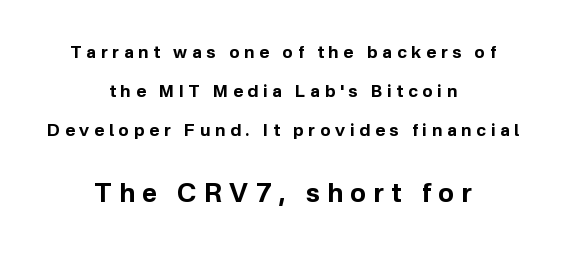
Q: Is the text bold? A: Yes.
Q: Is the text italic (slanted)? A: No, it is upright.
Q: Is the text underlined? A: No.
Q: How is the paragraph aligned? A: Centered.
Q: Is the spacing between letters normal or unusually wide? A: Unusually wide.
Q: Is the spacing between lines tight, normal or loose? A: Loose.
Q: Which block of text is set in a larger size, the first (top) or the second (bottom)? A: The second (bottom) one.
